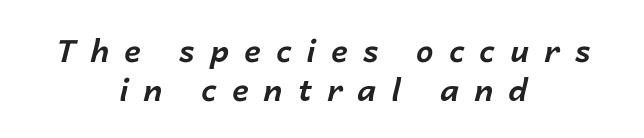
The image shows 31 px bold type, italic (leaning right); set centered, normal line spacing (1.25x), unusually wide letter spacing (+0.49 em), not underlined; low stroke contrast and a medium x-height.
